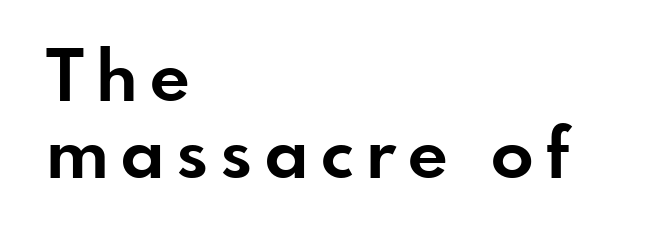
{"serif": "no", "italic": "no", "bold": "yes", "weight": "bold", "width": "normal", "stroke_contrast": "low", "x_height": "small", "monospaced": "no", "underline": "no", "align": "left", "line_spacing": "tight", "line_spacing_ratio": 1.1, "glyph_px": 70}
